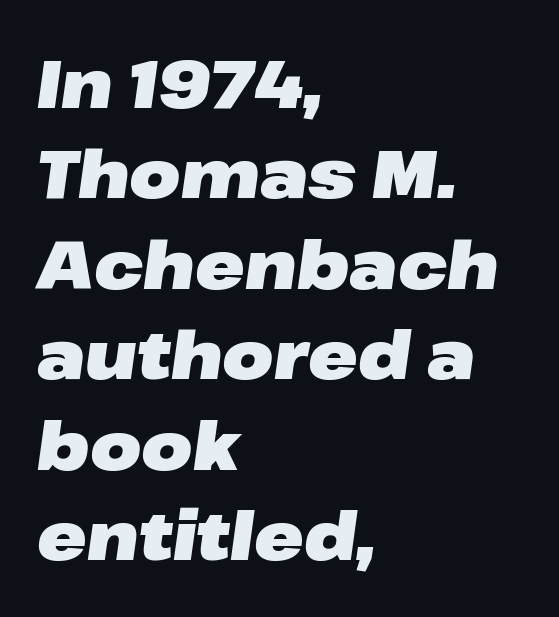
Q: Is the text bold? A: Yes.
Q: Is the text italic (slanted)? A: Yes, it leans right by about 8 degrees.
Q: Is the text underlined? A: No.
Q: How is the paragraph aligned? A: Left-aligned.
Q: Is the spacing between letters normal or unusually wide? A: Normal.
Q: Is the spacing between lines tight, normal or loose? A: Normal.
Q: Width (condensed, normal, or wide)? A: Wide.
Q: Stroke contrast? A: Low.
Q: x-height? A: Medium.
Q: Monospaced? A: No.
